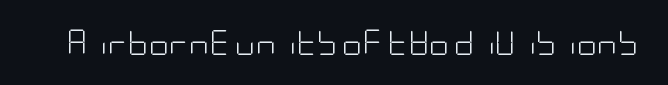
Q: Is the text bold? A: No.
Q: Is the text italic (slanted)? A: No, it is upright.
Q: Is the text underlined? A: No.
Q: Is the spacing between letters normal or unusually wide? A: Normal.
